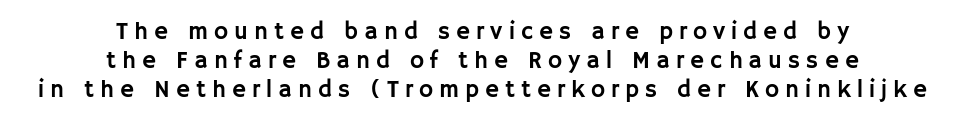
The image shows 24 px text type, upright; set centered, line spacing 1.2x, unusually wide letter spacing (+0.25 em), not underlined.
